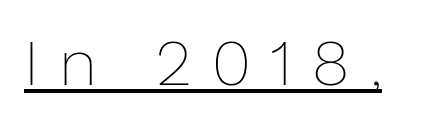
The image shows 65 px thin type, upright; set unusually wide letter spacing (+0.31 em), underlined; low stroke contrast and a medium x-height.
